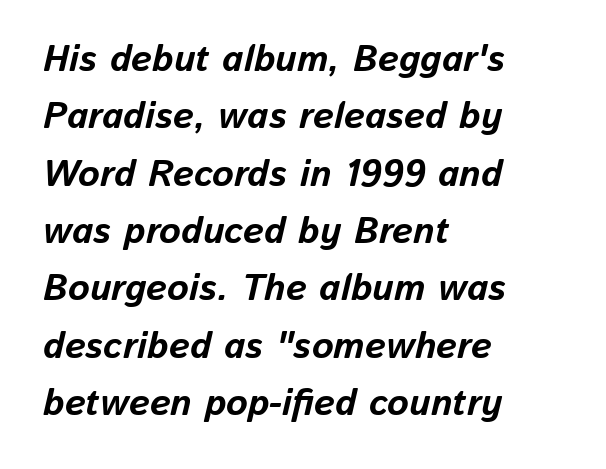
The image shows 37 px bold type, italic (leaning right); set left-aligned, normal line spacing (1.55x), normal letter spacing, not underlined; low stroke contrast and a medium x-height.
